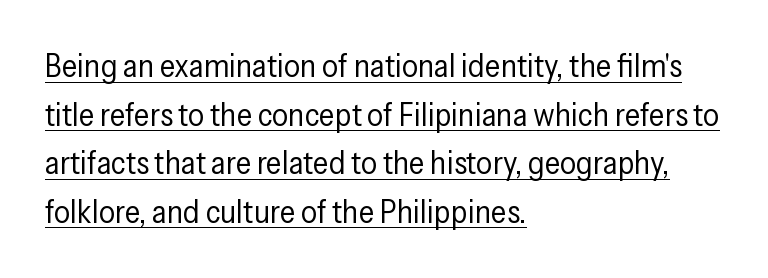
Q: Is the text bold? A: No.
Q: Is the text italic (slanted)? A: No, it is upright.
Q: Is the typeface a serif or a sans-serif typeface? A: Sans-serif.
Q: Is the text underlined? A: Yes.
Q: How is the paragraph aligned? A: Left-aligned.
Q: Is the spacing between letters normal or unusually wide? A: Normal.
Q: Is the spacing between lines tight, normal or loose? A: Normal.
Q: Width (condensed, normal, or wide)? A: Condensed.
Q: Stroke contrast? A: Low.
Q: x-height? A: Medium.
Q: Monospaced? A: No.
